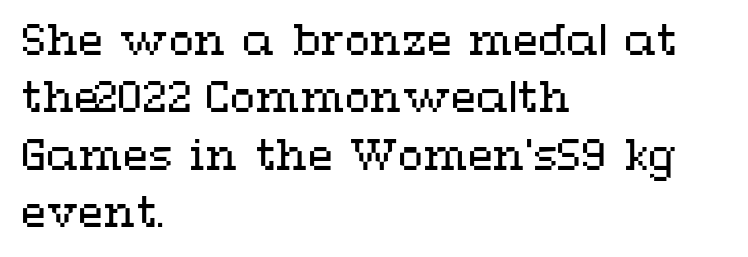
The image shows 41 px regular-weight, wide type, upright; set left-aligned, normal line spacing (1.4x), normal letter spacing, not underlined; medium stroke contrast and a medium x-height.
